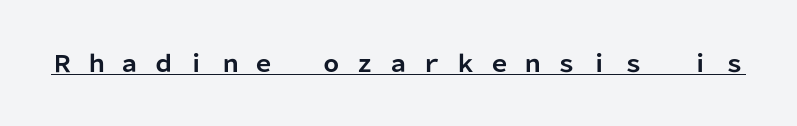
The glyphs have the mass of a bold cut. Here the glyphs are tracked loosely, breaking word shapes into spaced letters. A roman cut, with each character standing at attention. The string is rendered with underlining switched on.
